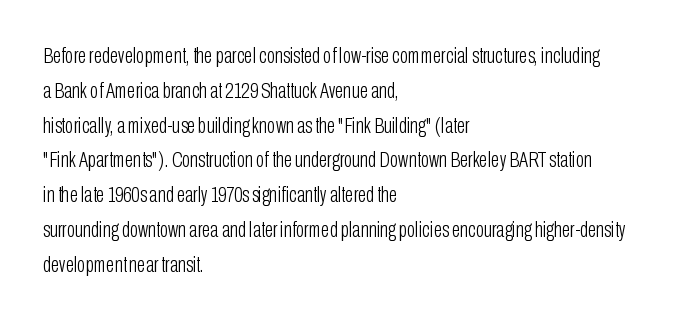
The image shows 22 px text type, upright; set left-aligned, normal line spacing (1.58x), normal letter spacing, not underlined.
